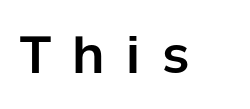
The image shows 51 px sans-serif type, upright; set unusually wide letter spacing (+0.42 em), not underlined; low stroke contrast and a medium x-height.
